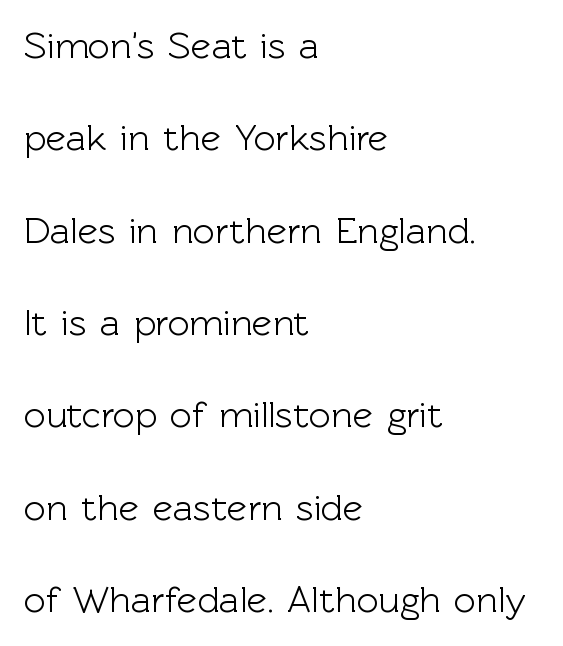
{"serif": "no", "italic": "no", "width": "normal", "x_height": "medium", "monospaced": "no", "underline": "no", "align": "left", "line_spacing": "loose", "line_spacing_ratio": 2.43, "letter_spacing": "normal", "letter_spacing_em": 0.0, "glyph_px": 38}
